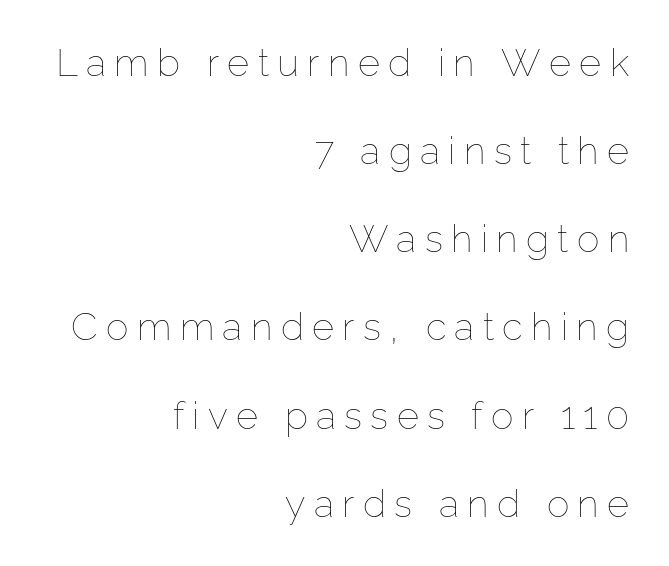
What's the leading like? Stretched, with rows far apart. The letters are spread apart with noticeably loose tracking. Type without underlining. Spacing verdict: proportional, widths tailored to each character.
